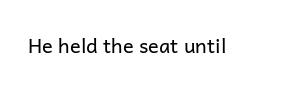
The image shows 20 px text type, upright; set normal letter spacing, not underlined.
